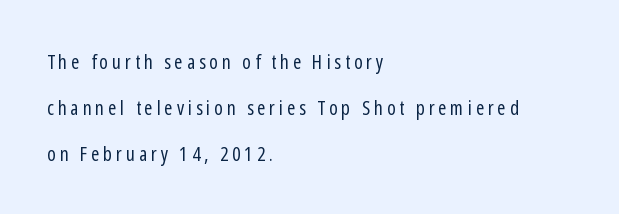
{"italic": "no", "bold": "no", "underline": "no", "align": "left", "line_spacing": "loose", "line_spacing_ratio": 2.29, "glyph_px": 20}
